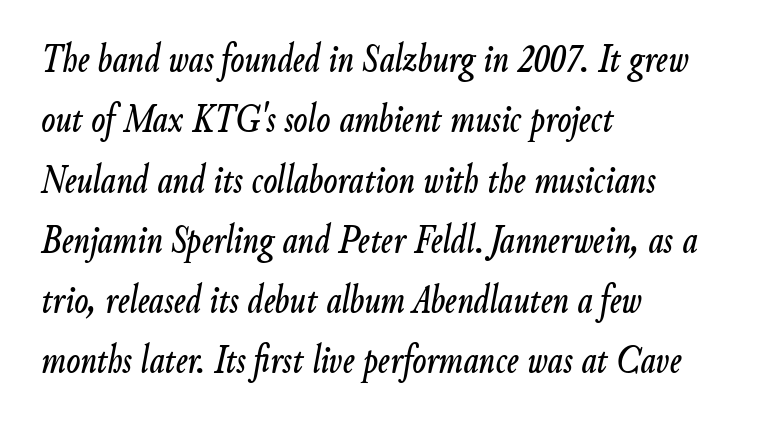
{"italic": "yes", "lean": "right", "slant_degrees": 9, "width": "condensed", "stroke_contrast": "low", "x_height": "small", "monospaced": "no", "underline": "no", "align": "left", "line_spacing": "normal", "line_spacing_ratio": 1.47, "letter_spacing": "normal", "letter_spacing_em": 0.0, "glyph_px": 41}
